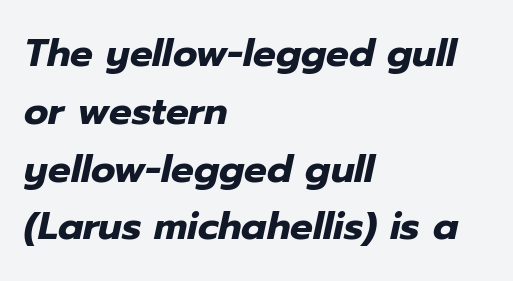
{"italic": "yes", "lean": "right", "slant_degrees": 12, "bold": "yes", "weight": "heavy", "width": "normal", "stroke_contrast": "low", "x_height": "medium", "monospaced": "no", "underline": "no", "align": "left", "line_spacing": "normal", "line_spacing_ratio": 1.52, "letter_spacing": "normal", "letter_spacing_em": 0.0, "glyph_px": 38}
